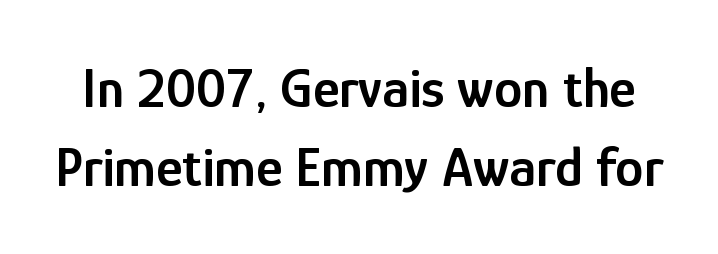
The image shows 57 px semibold, condensed sans-serif type, upright; set normal line spacing (1.38x), normal letter spacing, not underlined; low stroke contrast and a medium x-height.
